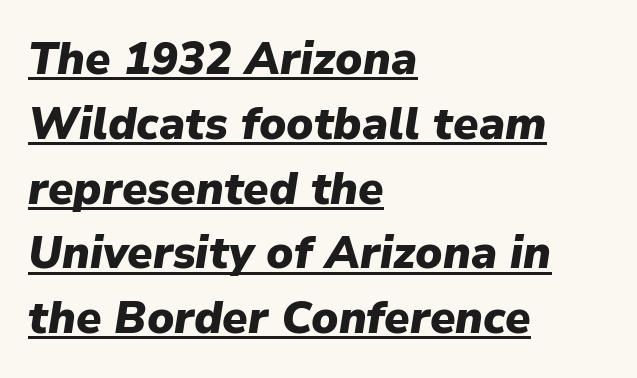
{"italic": "yes", "lean": "right", "slant_degrees": 9, "bold": "yes", "weight": "heavy", "width": "normal", "stroke_contrast": "low", "x_height": "medium", "monospaced": "no", "underline": "yes", "align": "left", "line_spacing": "normal", "line_spacing_ratio": 1.44, "letter_spacing": "normal", "letter_spacing_em": 0.0, "glyph_px": 45}
